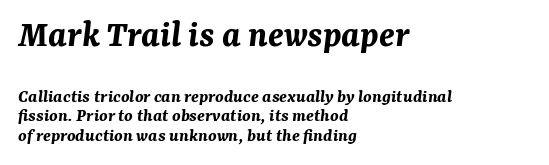
{"italic": "yes", "lean": "right", "slant_degrees": 7, "bold": "yes", "weight": "bold", "width": "normal", "stroke_contrast": "medium", "x_height": "medium", "monospaced": "no", "underline": "no", "align": "left", "line_spacing": "tight", "line_spacing_ratio": 1.03, "letter_spacing": "normal", "letter_spacing_em": 0.0, "larger_block": "first", "size_ratio": 2.0, "glyph_px": 38}
